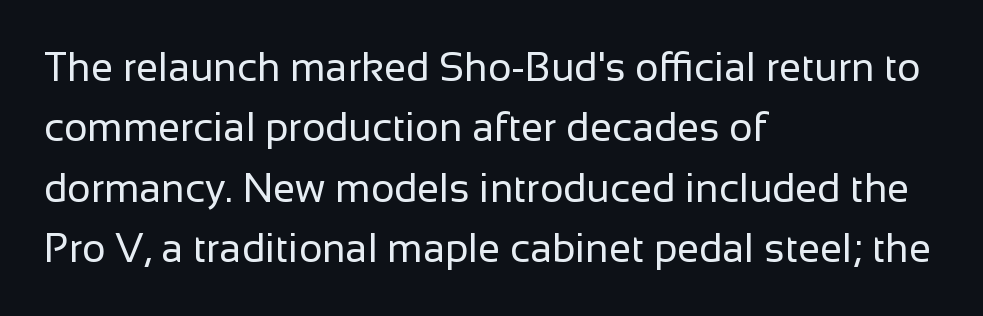
Q: Is the text bold? A: No.
Q: Is the text italic (slanted)? A: No, it is upright.
Q: Is the typeface a serif or a sans-serif typeface? A: Sans-serif.
Q: Is the text underlined? A: No.
Q: How is the paragraph aligned? A: Left-aligned.
Q: Is the spacing between letters normal or unusually wide? A: Normal.
Q: Is the spacing between lines tight, normal or loose? A: Normal.
Q: Width (condensed, normal, or wide)? A: Normal.
Q: Stroke contrast? A: Low.
Q: x-height? A: Medium.
Q: Monospaced? A: No.
